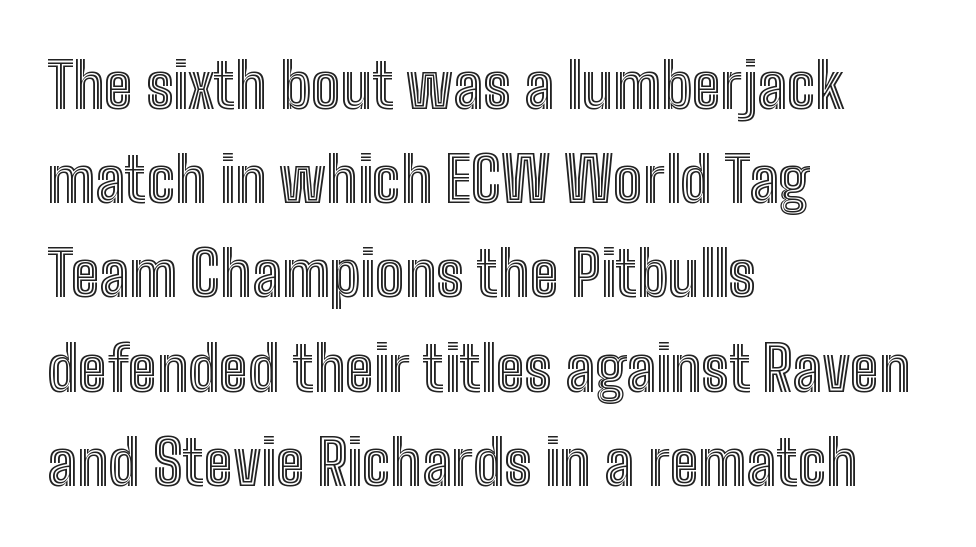
{"italic": "no", "width": "condensed", "x_height": "medium", "monospaced": "no", "underline": "no", "align": "left", "line_spacing": "normal", "line_spacing_ratio": 1.52, "letter_spacing": "normal", "letter_spacing_em": 0.0, "glyph_px": 62}
